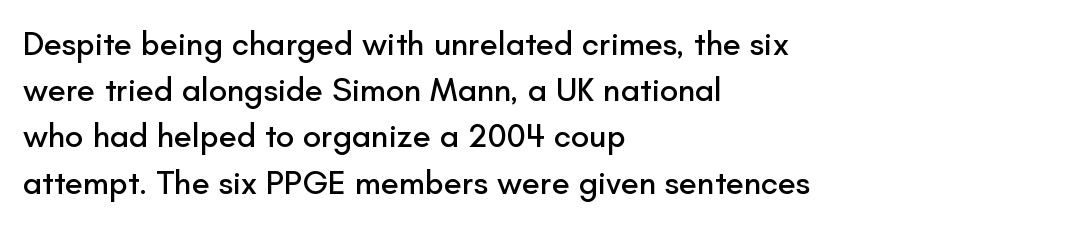
Q: Is the text italic (slanted)? A: No, it is upright.
Q: Is the typeface a serif or a sans-serif typeface? A: Sans-serif.
Q: Is the text underlined? A: No.
Q: How is the paragraph aligned? A: Left-aligned.
Q: Is the spacing between letters normal or unusually wide? A: Normal.
Q: Is the spacing between lines tight, normal or loose? A: Normal.
Q: Width (condensed, normal, or wide)? A: Normal.
Q: Stroke contrast? A: Low.
Q: x-height? A: Small.
Q: Monospaced? A: No.
